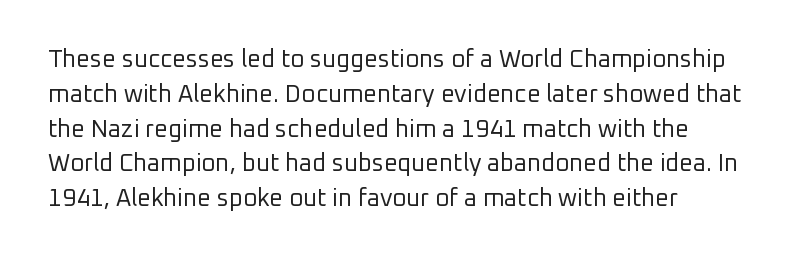
Q: Is the text bold? A: No.
Q: Is the text italic (slanted)? A: No, it is upright.
Q: Is the text underlined? A: No.
Q: Is the spacing between letters normal or unusually wide? A: Normal.
Q: Is the spacing between lines tight, normal or loose? A: Normal.
